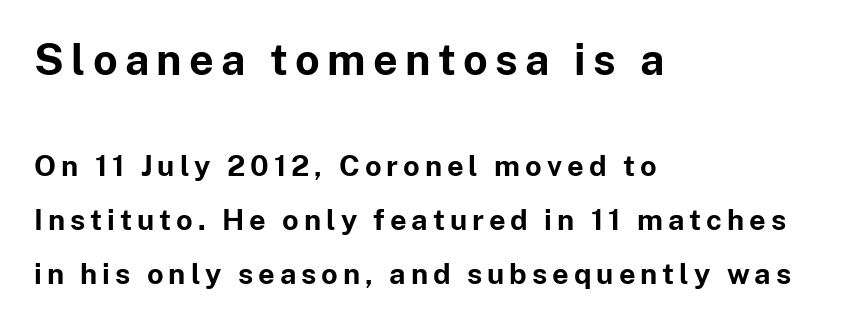
{"serif": "no", "italic": "no", "bold": "yes", "weight": "bold", "width": "normal", "stroke_contrast": "low", "x_height": "medium", "monospaced": "no", "underline": "no", "align": "left", "line_spacing_ratio": 1.86, "larger_block": "first", "size_ratio": 1.48, "glyph_px": 43}
